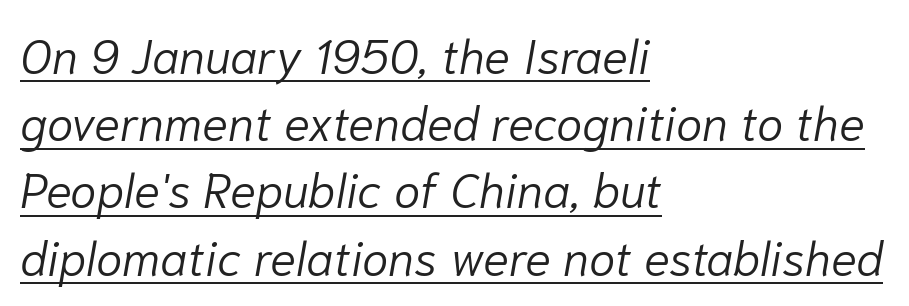
Q: Is the text bold? A: No.
Q: Is the text italic (slanted)? A: Yes, it leans right by about 10 degrees.
Q: Is the text underlined? A: Yes.
Q: How is the paragraph aligned? A: Left-aligned.
Q: Is the spacing between letters normal or unusually wide? A: Normal.
Q: Is the spacing between lines tight, normal or loose? A: Normal.
Q: Width (condensed, normal, or wide)? A: Normal.
Q: Stroke contrast? A: Low.
Q: x-height? A: Medium.
Q: Monospaced? A: No.
